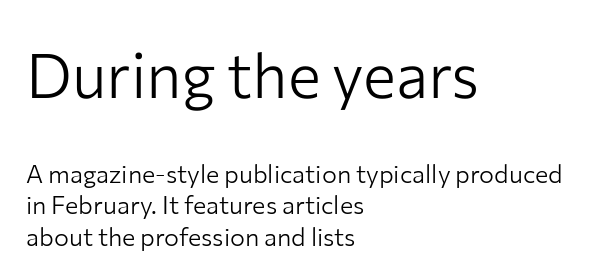
The image shows 62 px light sans-serif type, upright; set left-aligned, normal line spacing (1.26x), normal letter spacing, not underlined; the first (top) block is 2.48x larger; low stroke contrast and a medium x-height.
